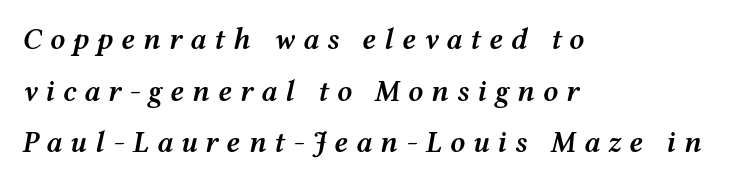
The image shows 30 px semibold, wide type, italic (leaning right); set left-aligned, line spacing 1.72x, unusually wide letter spacing (+0.26 em), not underlined; medium stroke contrast and a medium x-height.
